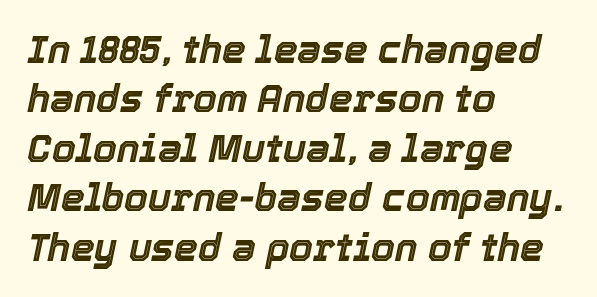
Q: Is the text italic (slanted)? A: Yes, it leans right by about 12 degrees.
Q: Is the text underlined? A: No.
Q: How is the paragraph aligned? A: Left-aligned.
Q: Is the spacing between letters normal or unusually wide? A: Normal.
Q: Is the spacing between lines tight, normal or loose? A: Normal.
Q: Width (condensed, normal, or wide)? A: Normal.
Q: x-height? A: Medium.
Q: Monospaced? A: No.
